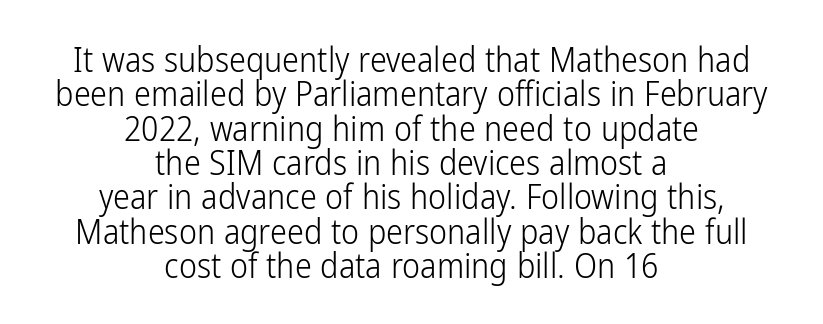
Q: Is the text bold? A: No.
Q: Is the text italic (slanted)? A: No, it is upright.
Q: Is the typeface a serif or a sans-serif typeface? A: Sans-serif.
Q: Is the text underlined? A: No.
Q: How is the paragraph aligned? A: Centered.
Q: Is the spacing between letters normal or unusually wide? A: Normal.
Q: Is the spacing between lines tight, normal or loose? A: Tight.
Q: Width (condensed, normal, or wide)? A: Condensed.
Q: Stroke contrast? A: Low.
Q: x-height? A: Medium.
Q: Monospaced? A: No.
